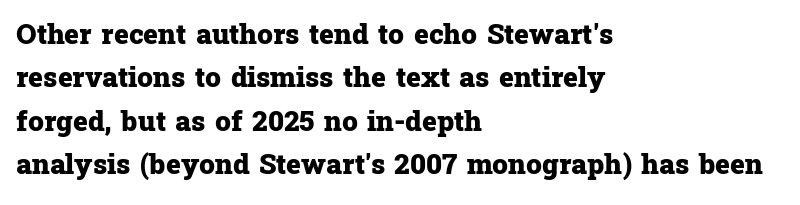
{"serif": "yes", "italic": "no", "bold": "yes", "weight": "heavy", "width": "normal", "stroke_contrast": "low", "x_height": "medium", "monospaced": "no", "underline": "no", "align": "left", "line_spacing": "normal", "line_spacing_ratio": 1.55, "letter_spacing": "normal", "letter_spacing_em": 0.0, "glyph_px": 28}
